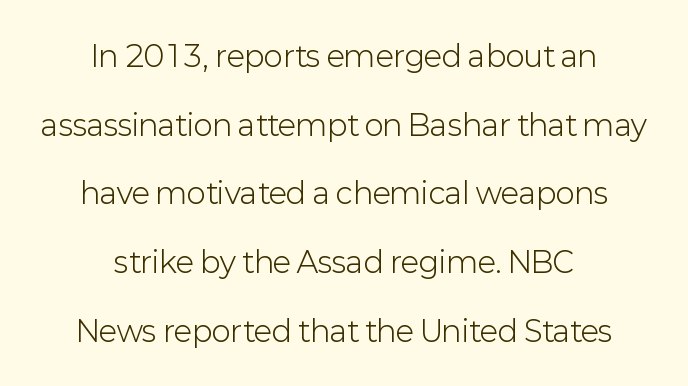
Visually the block forms a symmetrical silhouette, jagged on both flanks. Plain, unruled lines of type. No feet cap the strokes, marking this as sans-serif type. Looks like regular typesetting: each glyph gets only the width it needs. Tracking value appears to be zero — textbook default spacing. The letters stand straight up with perfectly vertical stems.
